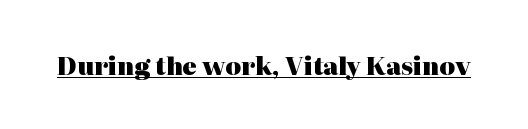
Students, observe the line beneath the letters — that is underlining. Upright lettering throughout. Summary of weight: heavy, a full bold. Here the glyphs are tracked normally, forming tight word shapes.
